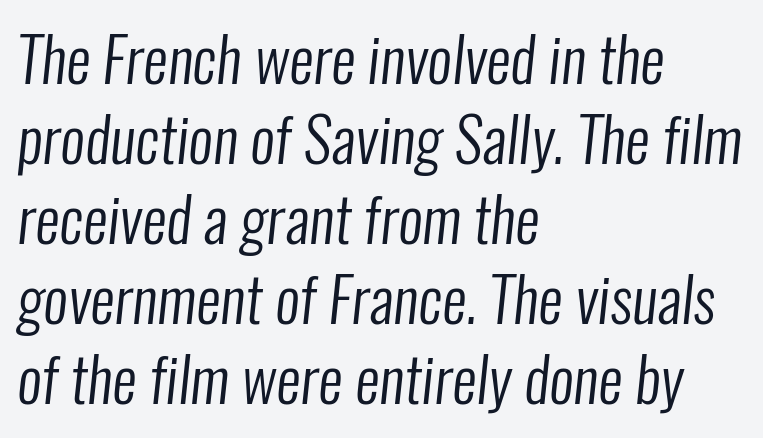
Q: Is the text bold? A: No.
Q: Is the typeface a serif or a sans-serif typeface? A: Sans-serif.
Q: Is the text underlined? A: No.
Q: How is the paragraph aligned? A: Left-aligned.
Q: Is the spacing between letters normal or unusually wide? A: Normal.
Q: Is the spacing between lines tight, normal or loose? A: Normal.
Q: Width (condensed, normal, or wide)? A: Condensed.
Q: Stroke contrast? A: Low.
Q: x-height? A: Medium.
Q: Monospaced? A: No.
